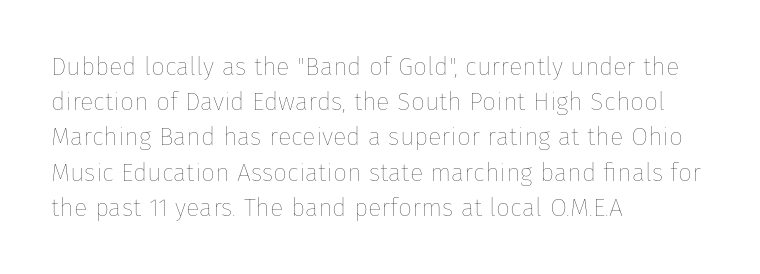
Weight: not bold — regular or lighter. Summary of vertical rhythm: regular, with standard interline spacing. Italic? Not at all — the glyphs are vertical. Words appear dense and cohesive because spacing is normal. Glance below the letters and you will spot only blank space.
